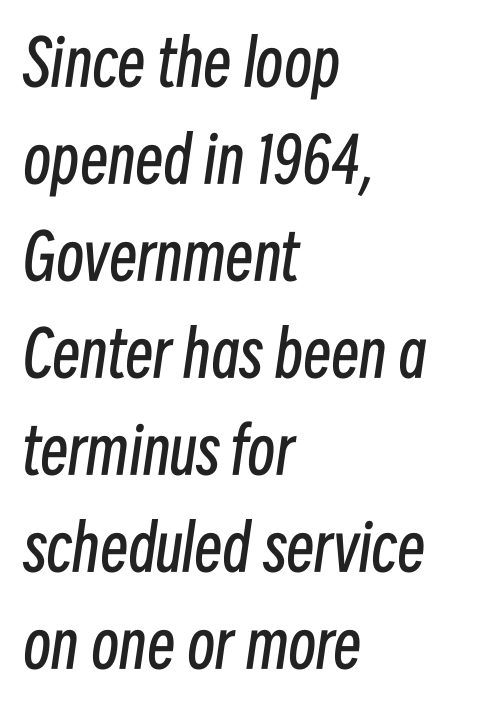
The image shows 63 px regular-weight, condensed type, italic (leaning right); set left-aligned, normal line spacing (1.54x), normal letter spacing, not underlined; low stroke contrast and a medium x-height.
